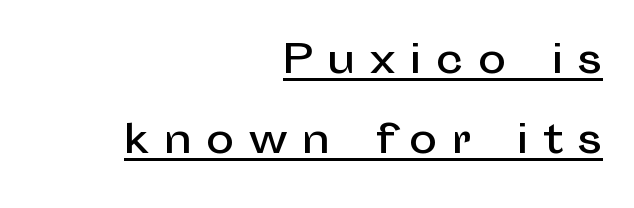
Q: Is the text italic (slanted)? A: No, it is upright.
Q: Is the typeface a serif or a sans-serif typeface? A: Sans-serif.
Q: Is the text underlined? A: Yes.
Q: How is the paragraph aligned? A: Right-aligned.
Q: Is the spacing between letters normal or unusually wide? A: Unusually wide.
Q: Is the spacing between lines tight, normal or loose? A: Loose.
Q: Width (condensed, normal, or wide)? A: Normal.
Q: Stroke contrast? A: Low.
Q: x-height? A: Medium.
Q: Monospaced? A: No.
